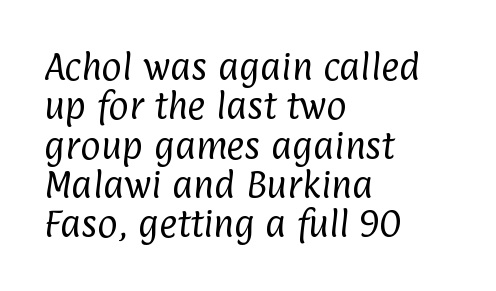
The image shows 31 px regular-weight, condensed sans-serif type; set left-aligned, normal line spacing (1.27x), normal letter spacing, not underlined; low stroke contrast and a medium x-height.
